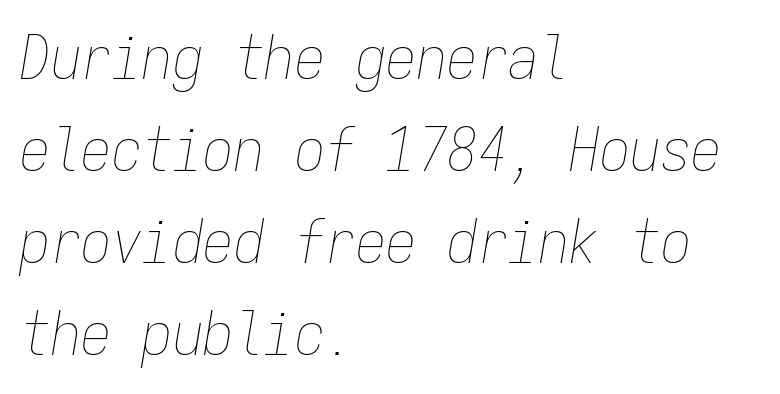
{"italic": "yes", "lean": "right", "slant_degrees": 9, "bold": "no", "weight": "thin", "width": "condensed", "stroke_contrast": "low", "x_height": "medium", "monospaced": "yes", "underline": "no", "align": "left", "line_spacing": "normal", "line_spacing_ratio": 1.51, "letter_spacing": "normal", "letter_spacing_em": 0.0, "glyph_px": 61}
